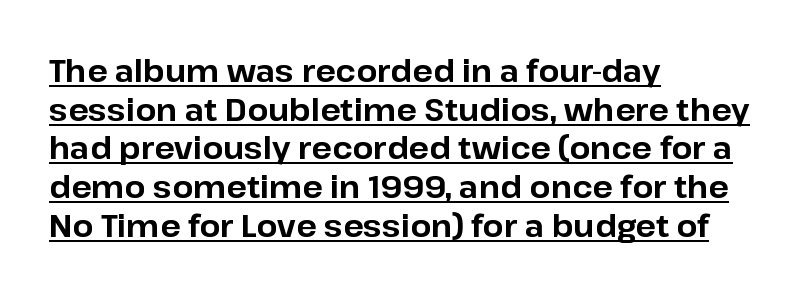
A continuous stroke trails under the words, as in a hyperlink. Varying glyph widths throughout — classic text-font behaviour. This sample uses plain, unmodified letter spacing. The lettering holds an erect, upright posture throughout. A typesetter would label this face a sans.
